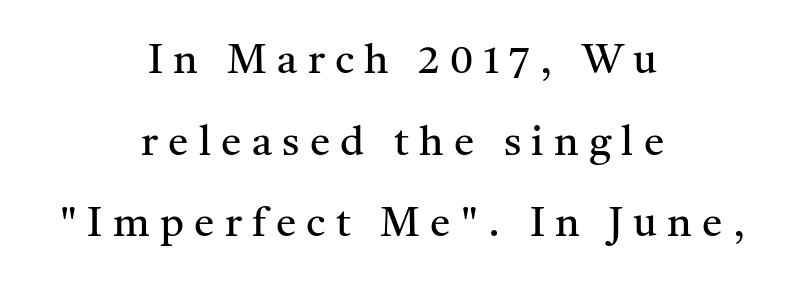
The image shows 41 px regular-weight serif type, upright; set centered, loose line spacing (1.99x), unusually wide letter spacing (+0.25 em), not underlined; medium stroke contrast and a medium x-height.
